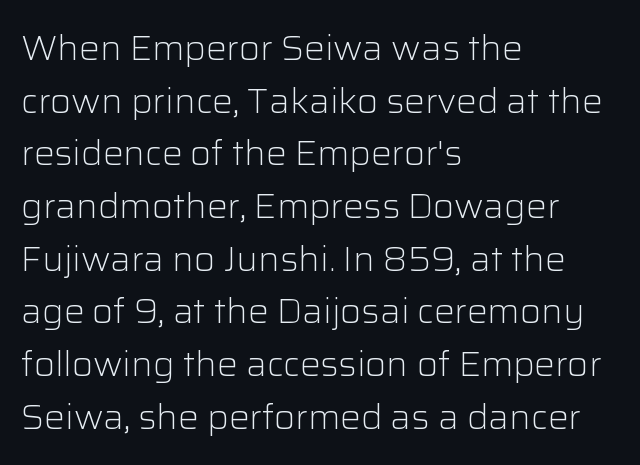
Posture: vertical. Vertical spacing — default. Unbolded letterforms with no extra heft. The paragraph has a hard left edge and a soft right edge. Is this a sans? Yes — the strokes have no serifs. Descenders are the only things crossing below the line.
